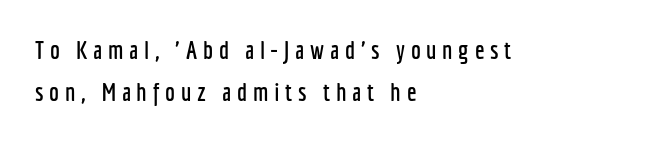
The image shows 25 px text type, upright; set left-aligned, normal line spacing (1.7x), unusually wide letter spacing (+0.23 em), not underlined.
